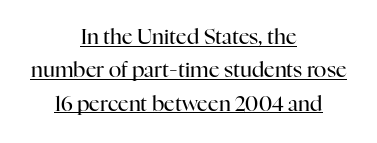
Ink coverage per letter is moderate at most. Ascenders rise straight up at ninety degrees. The rendering uses the underline text-decoration. Does extra space separate the letters? No, they use regular spacing.
